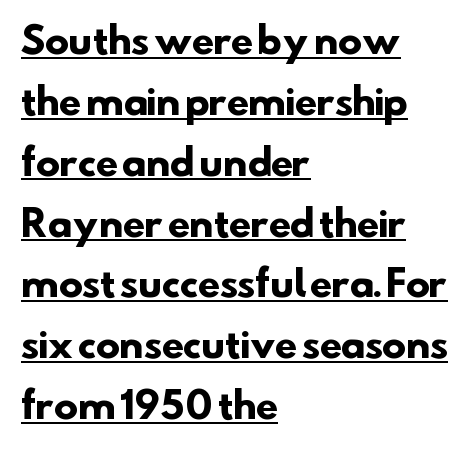
{"serif": "no", "bold": "yes", "weight": "heavy", "width": "normal", "stroke_contrast": "low", "x_height": "small", "monospaced": "no", "underline": "yes", "align": "left", "line_spacing": "normal", "line_spacing_ratio": 1.69, "letter_spacing": "normal", "letter_spacing_em": 0.0, "glyph_px": 36}
